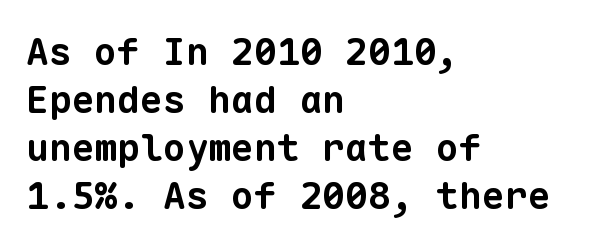
The image shows 38 px bold sans-serif type, monospaced; set left-aligned, normal line spacing (1.26x), normal letter spacing, not underlined; low stroke contrast and a medium x-height.
